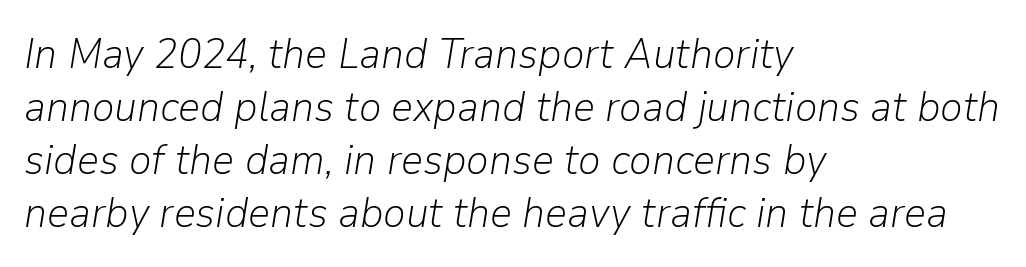
Q: Is the text bold? A: No.
Q: Is the text italic (slanted)? A: Yes, it leans right by about 9 degrees.
Q: Is the text underlined? A: No.
Q: How is the paragraph aligned? A: Left-aligned.
Q: Is the spacing between letters normal or unusually wide? A: Normal.
Q: Width (condensed, normal, or wide)? A: Normal.
Q: Stroke contrast? A: Low.
Q: x-height? A: Medium.
Q: Monospaced? A: No.
